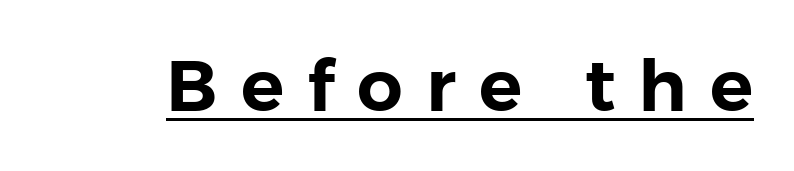
Do the characters align in a grid? No, the font is proportional. Does the lettering tilt? It doesn't — this is upright. This is underlined copy, the kind a proofreader might mark for attention. Check where the strokes stop: nothing finishes them off — pure sans. In terms of letterspacing, this is a distinctly airy, spread setting.
